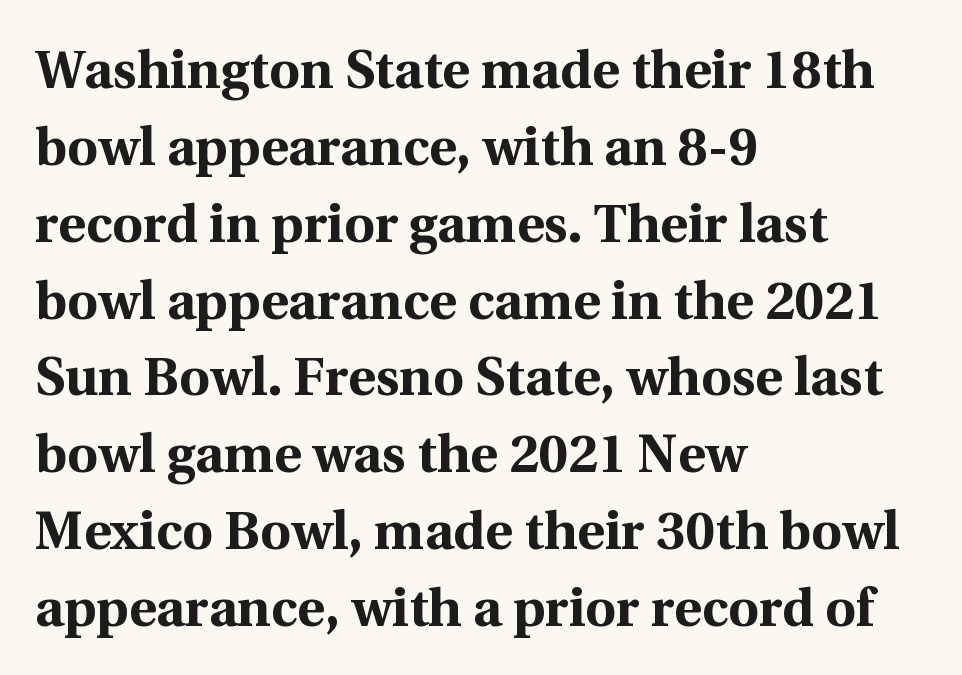
Q: Is the text bold? A: Yes.
Q: Is the text italic (slanted)? A: No, it is upright.
Q: Is the typeface a serif or a sans-serif typeface? A: Serif.
Q: Is the text underlined? A: No.
Q: How is the paragraph aligned? A: Left-aligned.
Q: Is the spacing between letters normal or unusually wide? A: Normal.
Q: Is the spacing between lines tight, normal or loose? A: Normal.
Q: Width (condensed, normal, or wide)? A: Normal.
Q: x-height? A: Medium.
Q: Monospaced? A: No.
